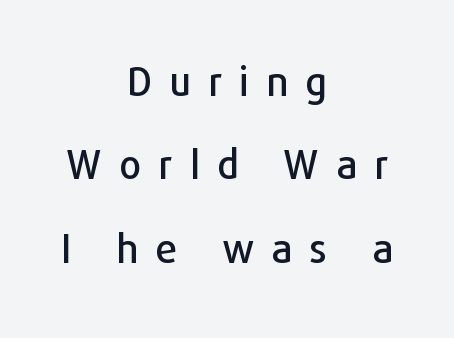
Think of a printed novel: that variable character pitch is what you see here. What kind of face is this? One without serifs — a sans. The compositor balanced each line on the midline. Reading down the column, the eye jumps a long way to each next line. The specimen reads as upright at a glance. Quick note: underline off.
